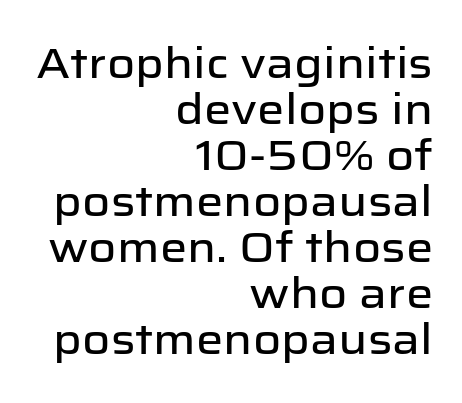
{"serif": "no", "italic": "no", "width": "normal", "stroke_contrast": "low", "x_height": "medium", "monospaced": "no", "underline": "no", "align": "right", "line_spacing": "tight", "line_spacing_ratio": 1.07, "letter_spacing": "normal", "letter_spacing_em": 0.0, "glyph_px": 43}
